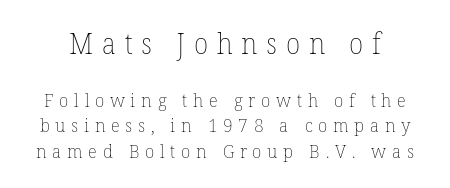
{"italic": "no", "bold": "no", "weight": "thin", "width": "normal", "stroke_contrast": "low", "x_height": "medium", "monospaced": "no", "underline": "no", "line_spacing": "normal", "line_spacing_ratio": 1.36, "letter_spacing": "wide", "letter_spacing_em": 0.3, "larger_block": "first", "size_ratio": 1.53, "glyph_px": 29}
